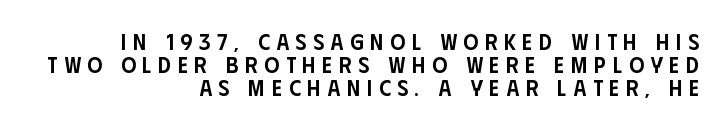
{"italic": "no", "bold": "semi", "underline": "no", "align": "right", "line_spacing": "tight", "line_spacing_ratio": 1.0, "letter_spacing": "wide", "letter_spacing_em": 0.29, "glyph_px": 23}
